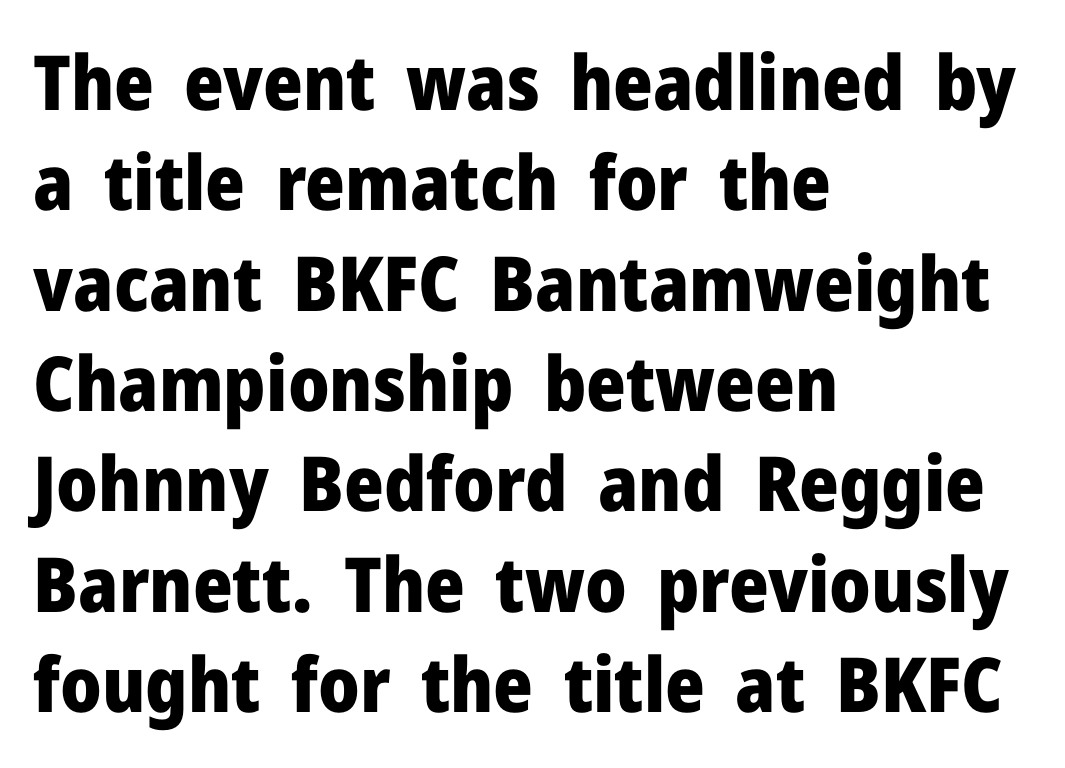
Do the letters lean? They stand straight. Nothing sits at the stroke ends, so this counts as sans-serif. Think of a printed novel: that variable character pitch is what you see here. Horizontal alignment here is leftward, the default for most running prose. Letters rest on an invisible, unmarked baseline.
